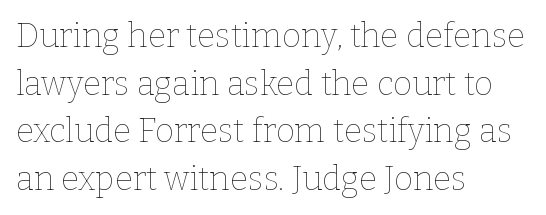
The image shows 33 px thin type, upright; set left-aligned, normal line spacing (1.44x), normal letter spacing, not underlined; low stroke contrast and a medium x-height.
